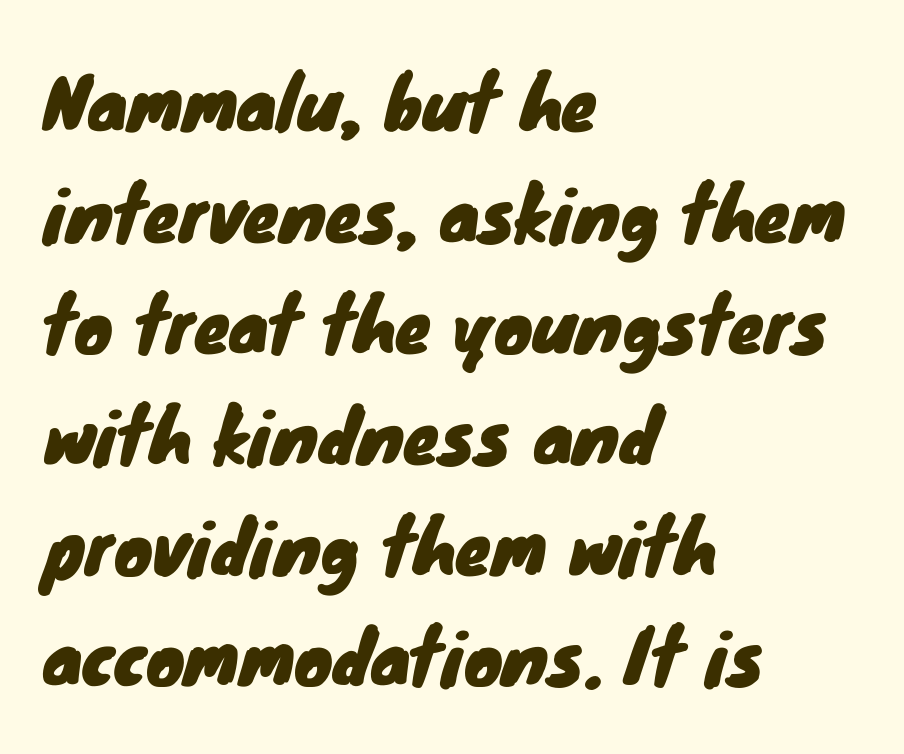
Q: Is the typeface a serif or a sans-serif typeface? A: Sans-serif.
Q: Is the text underlined? A: No.
Q: How is the paragraph aligned? A: Left-aligned.
Q: Is the spacing between letters normal or unusually wide? A: Normal.
Q: Is the spacing between lines tight, normal or loose? A: Normal.
Q: Width (condensed, normal, or wide)? A: Normal.
Q: Stroke contrast? A: Low.
Q: x-height? A: Small.
Q: Monospaced? A: No.
